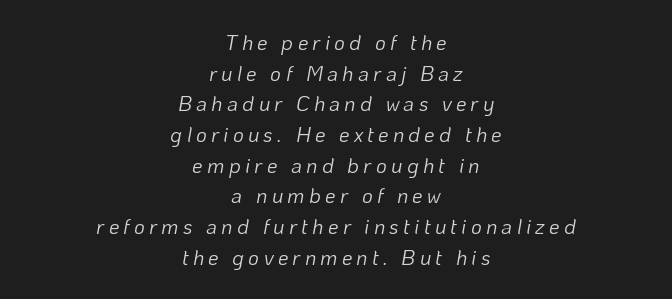
The image shows 21 px text type, italic (leaning right); set centered, normal line spacing (1.46x), unusually wide letter spacing (+0.2 em), not underlined.
